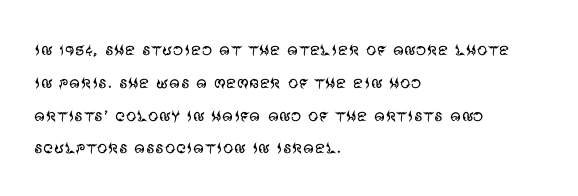
Upright lettering throughout. The rows are spaced the way most documents space them. These lines stack with their left ends in a neat column. The space beneath each line is pristine and unruled. This sample uses plain, unmodified letter spacing. Stem width sits at or under what a default text font uses.
